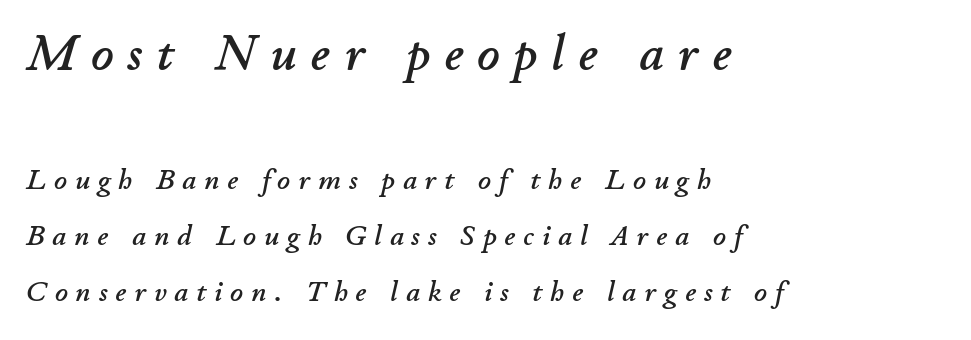
This sample trades compactness for vertical openness between lines. The face used here is proportionally spaced, like ordinary book or web type. Clear beneath every line of the passage. Style check: oblique.
